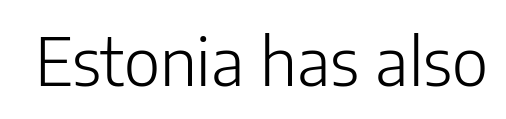
{"serif": "no", "italic": "no", "bold": "no", "weight": "light", "width": "normal", "stroke_contrast": "low", "x_height": "medium", "monospaced": "no", "underline": "no", "letter_spacing": "normal", "letter_spacing_em": 0.0, "glyph_px": 66}
